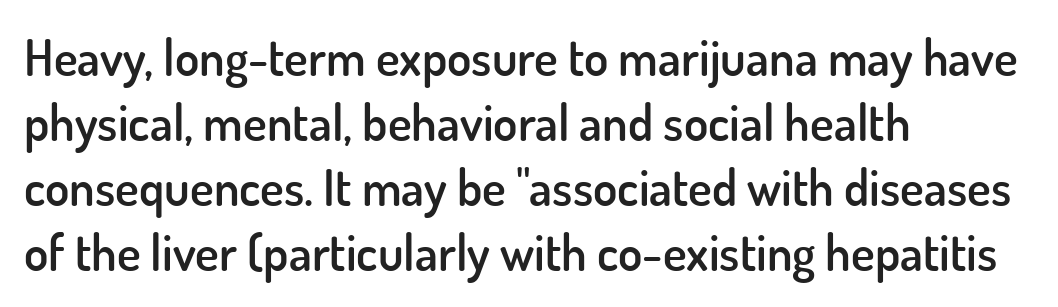
The image shows 50 px semibold sans-serif type, upright; set left-aligned, normal line spacing (1.3x), normal letter spacing, not underlined; low stroke contrast and a small x-height.
